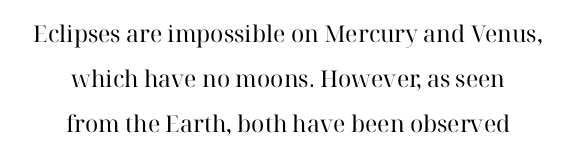
The letterforms sit at book weight or below. The line texture is even and compact thanks to regular tracking. Nobody drew a line under any word here. Vertical spacing — loose. The type sits square on the baseline with zero lean. Layout note: lines centered.
